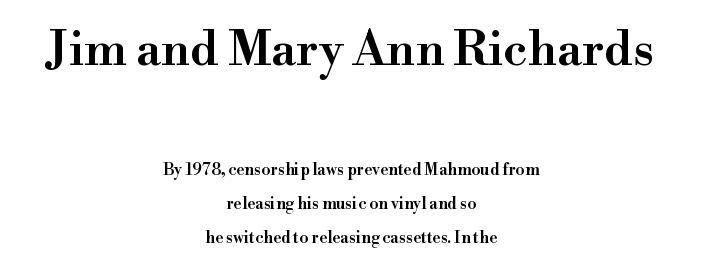
{"serif": "yes", "italic": "no", "bold": "semi", "weight": "semibold", "width": "normal", "stroke_contrast": "high", "x_height": "small", "monospaced": "no", "underline": "no", "align": "center", "line_spacing": "loose", "line_spacing_ratio": 2.12, "letter_spacing": "normal", "letter_spacing_em": 0.0, "larger_block": "first", "size_ratio": 3.0, "glyph_px": 48}
